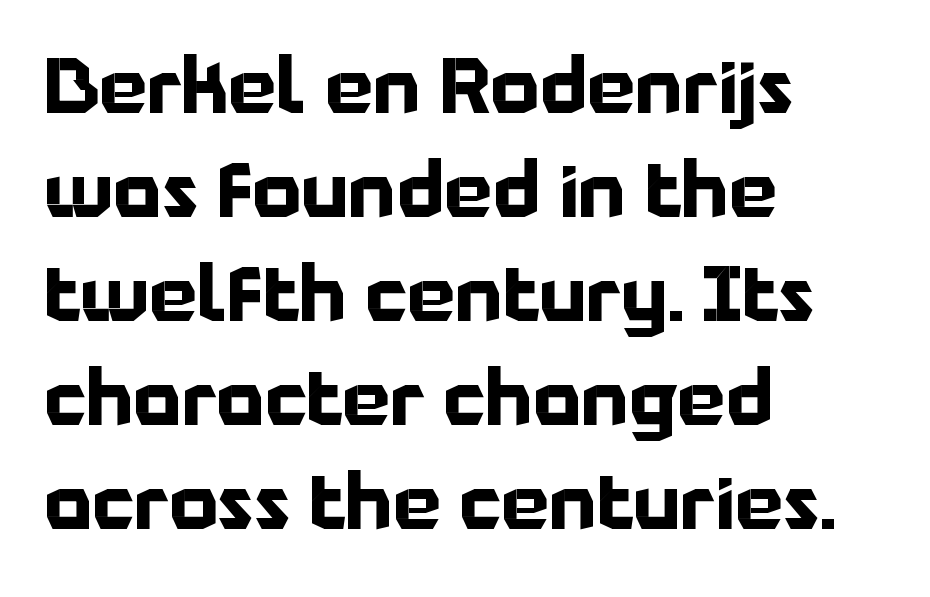
Q: Is the text bold? A: Yes.
Q: Is the text italic (slanted)? A: No, it is upright.
Q: Is the typeface a serif or a sans-serif typeface? A: Sans-serif.
Q: Is the text underlined? A: No.
Q: How is the paragraph aligned? A: Left-aligned.
Q: Is the spacing between letters normal or unusually wide? A: Normal.
Q: Is the spacing between lines tight, normal or loose? A: Normal.
Q: Width (condensed, normal, or wide)? A: Normal.
Q: Stroke contrast? A: Low.
Q: x-height? A: Medium.
Q: Monospaced? A: No.
